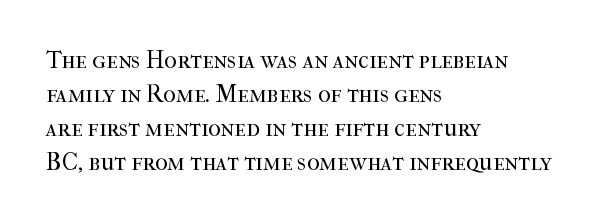
Q: Is the text bold? A: No.
Q: Is the text italic (slanted)? A: No, it is upright.
Q: Is the text underlined? A: No.
Q: How is the paragraph aligned? A: Left-aligned.
Q: Is the spacing between letters normal or unusually wide? A: Normal.
Q: Is the spacing between lines tight, normal or loose? A: Normal.
